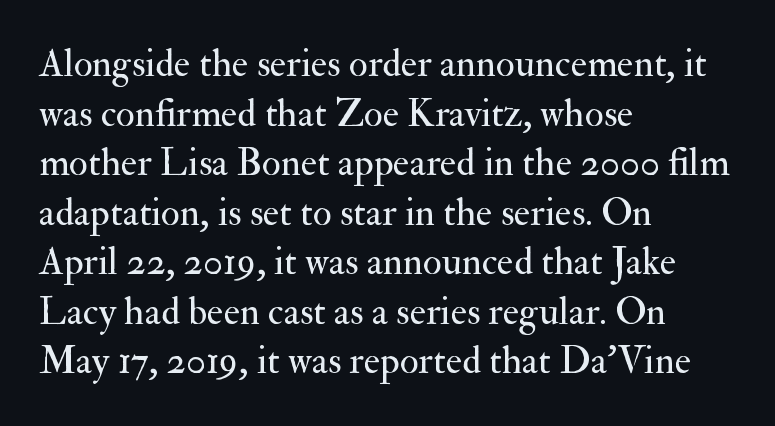
{"serif": "yes", "italic": "no", "bold": "no", "weight": "regular", "width": "normal", "stroke_contrast": "medium", "x_height": "small", "monospaced": "no", "underline": "no", "align": "left", "line_spacing": "normal", "line_spacing_ratio": 1.27, "letter_spacing": "normal", "letter_spacing_em": 0.0, "glyph_px": 39}
